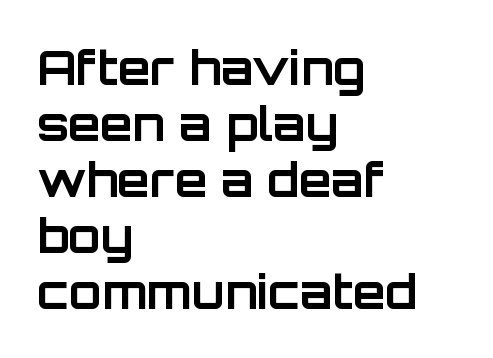
Q: Is the text bold? A: Yes.
Q: Is the text italic (slanted)? A: No, it is upright.
Q: Is the typeface a serif or a sans-serif typeface? A: Sans-serif.
Q: Is the text underlined? A: No.
Q: How is the paragraph aligned? A: Left-aligned.
Q: Is the spacing between letters normal or unusually wide? A: Normal.
Q: Width (condensed, normal, or wide)? A: Normal.
Q: Stroke contrast? A: Low.
Q: x-height? A: Large.
Q: Monospaced? A: No.
